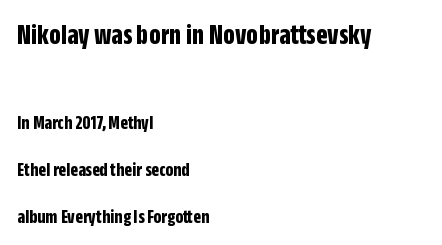
The image shows 30 px bold, condensed sans-serif type, upright; set left-aligned, loose line spacing (2.35x), normal letter spacing, not underlined; the first (top) block is 1.5x larger; low stroke contrast and a large x-height.
